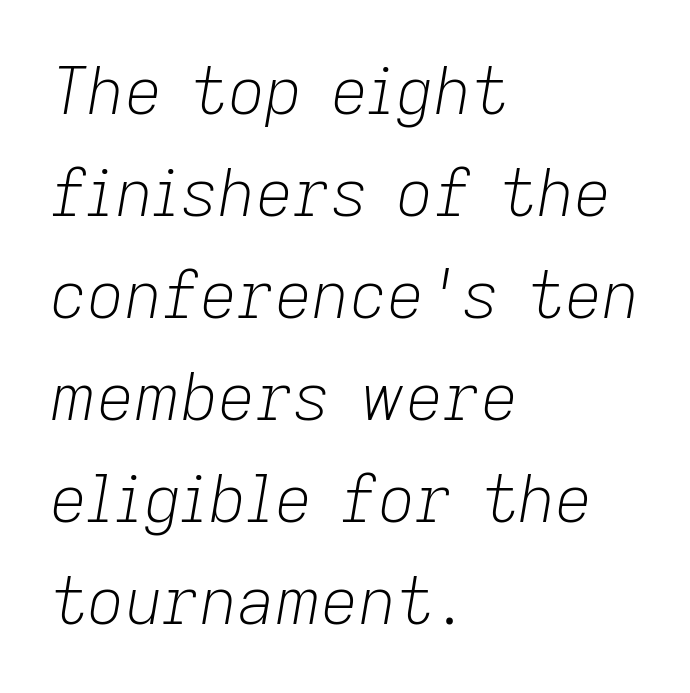
The image shows 65 px light type, italic (leaning right); set left-aligned, normal line spacing (1.57x), normal letter spacing, not underlined; low stroke contrast and a medium x-height.
